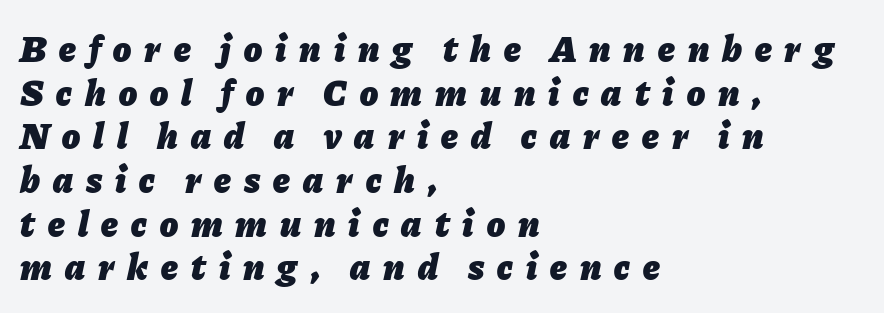
The image shows 37 px heavy type, italic (leaning right); set left-aligned, line spacing 1.18x, unusually wide letter spacing (+0.35 em), not underlined; low stroke contrast and a medium x-height.
